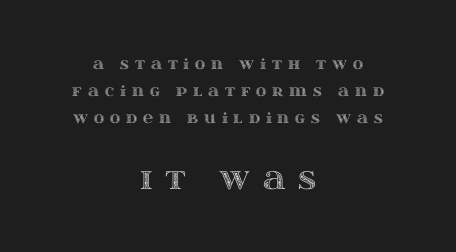
Q: Is the text italic (slanted)? A: No, it is upright.
Q: Is the text underlined? A: No.
Q: How is the paragraph aligned? A: Centered.
Q: Is the spacing between letters normal or unusually wide? A: Unusually wide.
Q: Is the spacing between lines tight, normal or loose? A: Loose.
Q: Which block of text is set in a larger size, the first (top) or the second (bottom)? A: The second (bottom) one.
Q: Width (condensed, normal, or wide)? A: Wide.
Q: x-height? A: Large.
Q: Monospaced? A: No.
